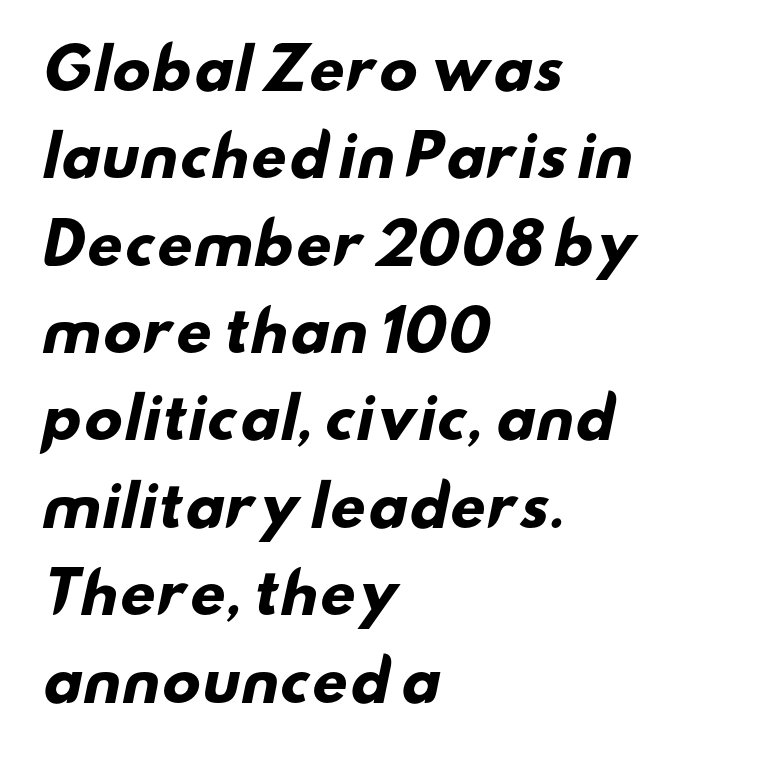
The image shows 56 px heavy, wide sans-serif type; set left-aligned, normal line spacing (1.56x), normal letter spacing, not underlined; low stroke contrast and a small x-height.
